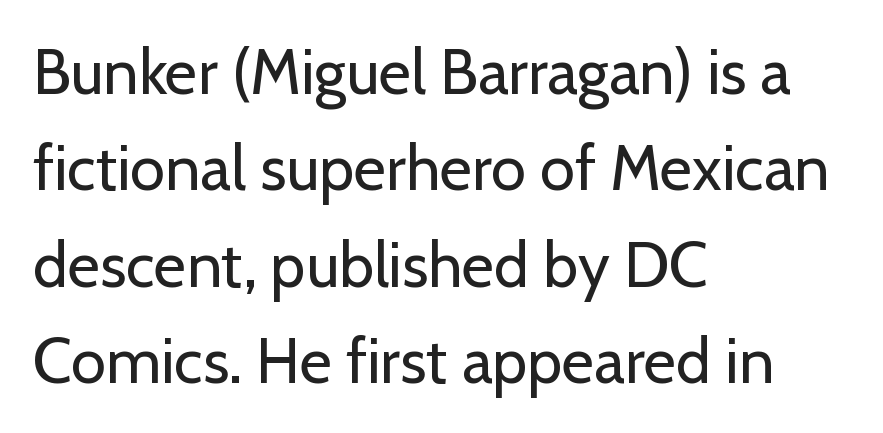
Observe the absence of serifs on each vertical stroke in this sample. Line spacing here is normal. Do the characters align in a grid? No, the font is proportional. Letter spacing: default. Line beginnings align vertically; line endings do not.
